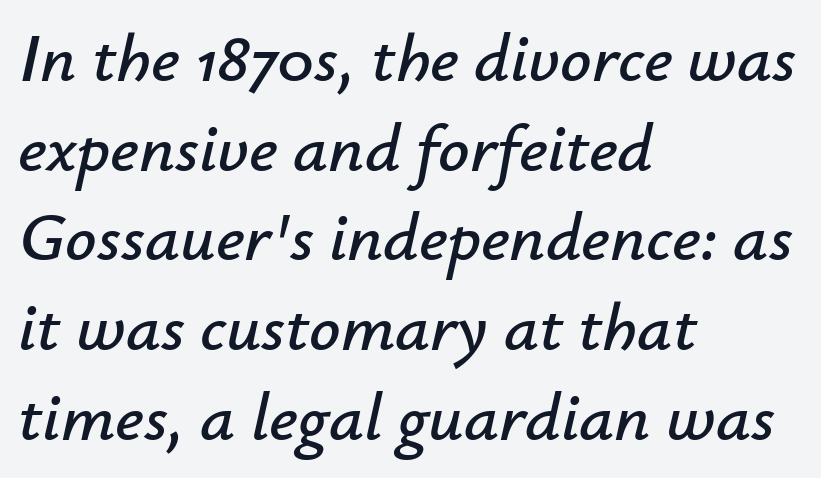
Standard letterfit; no display-style spreading of the glyphs. Varying glyph widths throughout — classic text-font behaviour. Typeset ragged right — the left edge is the straight one. The leading is moderate, giving the passage an even texture.
